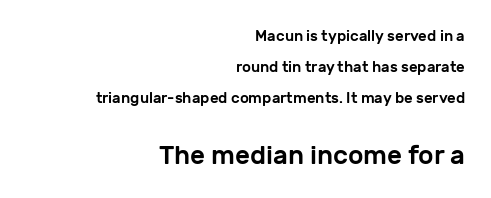
The image shows 26 px text type, upright; set right-aligned, loose line spacing (2.06x), normal letter spacing, not underlined; the second (bottom) block is 1.73x larger.
